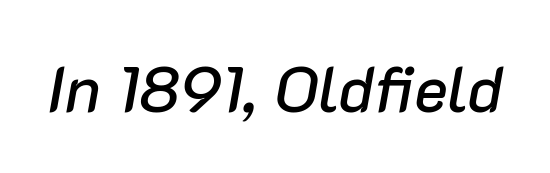
Q: Is the text italic (slanted)? A: Yes, it leans right by about 10 degrees.
Q: Is the text underlined? A: No.
Q: Is the spacing between letters normal or unusually wide? A: Normal.
Q: Width (condensed, normal, or wide)? A: Normal.
Q: Stroke contrast? A: Low.
Q: x-height? A: Medium.
Q: Monospaced? A: No.
